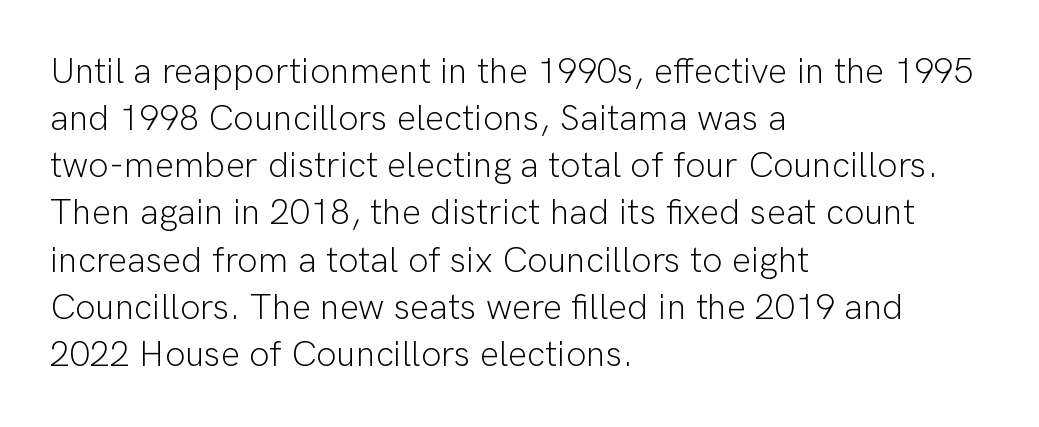
The image shows 36 px light sans-serif type, upright; set left-aligned, normal line spacing (1.31x), normal letter spacing, not underlined; low stroke contrast and a medium x-height.
